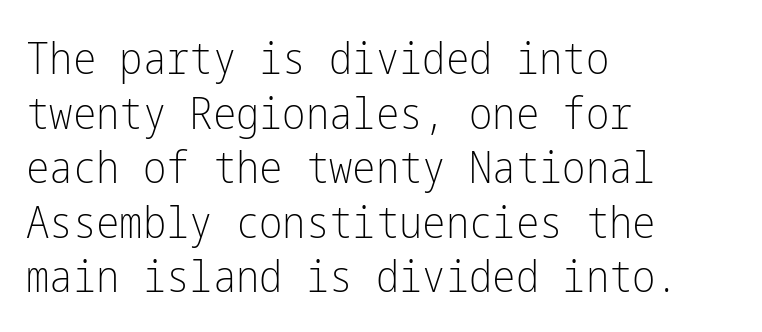
Nothing heavy about these letters — not bold at all. Italic? Not at all — the glyphs are vertical. I'd call this a sans setting — the letters go barefoot. Students, note that the glyphs here touch the page at normal intervals. A student would call this left alignment; a typographer would say flush left, rag right. Nobody drew a line under any word here.
